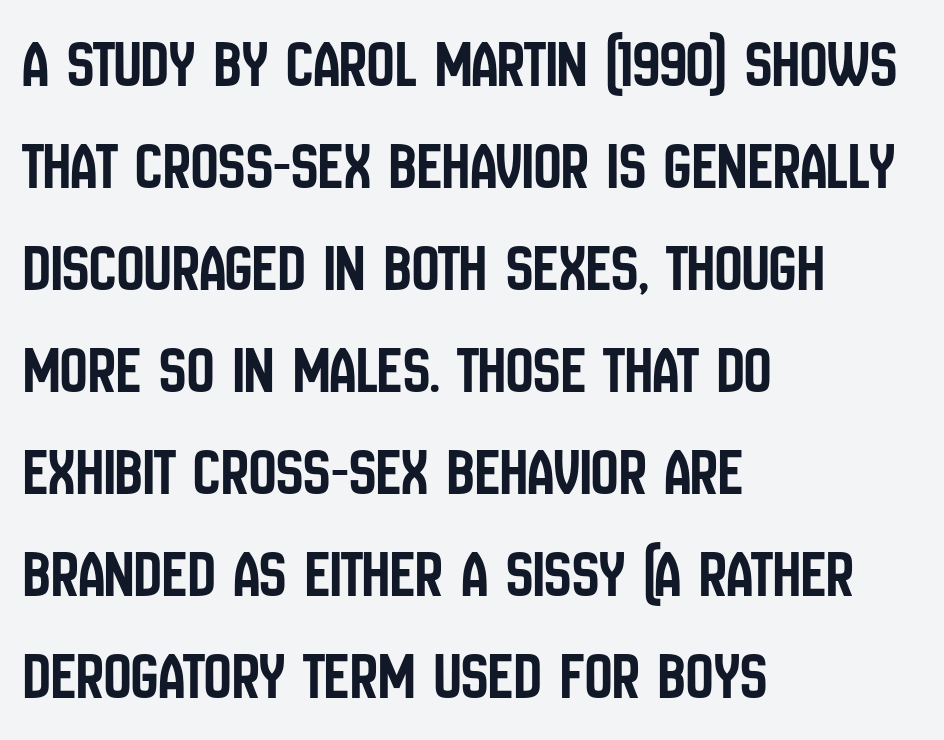
{"serif": "no", "italic": "no", "width": "condensed", "stroke_contrast": "low", "x_height": "large", "monospaced": "no", "underline": "no", "align": "left", "line_spacing": "normal", "line_spacing_ratio": 1.5, "letter_spacing": "normal", "letter_spacing_em": 0.0, "glyph_px": 68}
